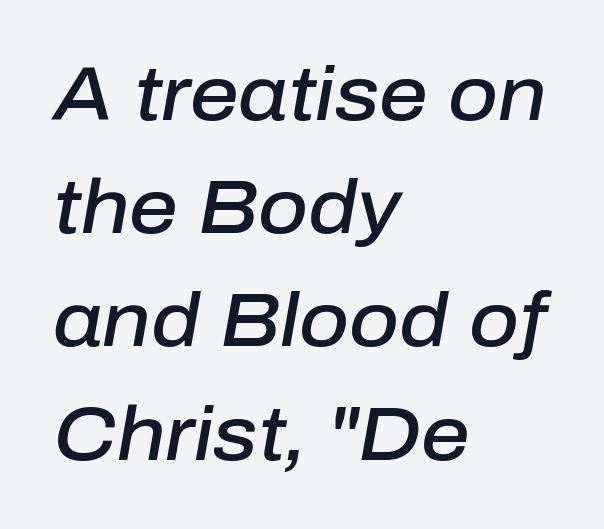
Check the space under the baseline: it is left empty. The letterforms sit shoulder to shoulder at normal distance. Semibold letterforms, between regular and bold. Would a proofreader flag this as italicized? Yes.
